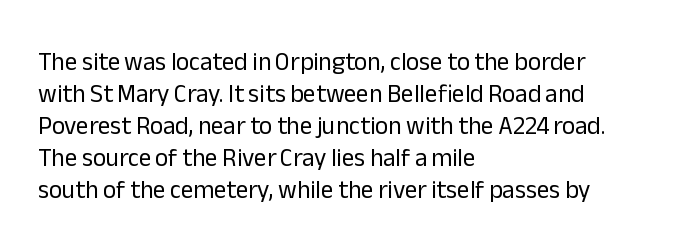
Glance below the letters and you will spot only blank space. The weight tops out at a normal text grade. Teacher's note: observe the even left margin — that is flush-left alignment. Interline gaps are of average width in this sample. In terms of posture, this sample is upright.
